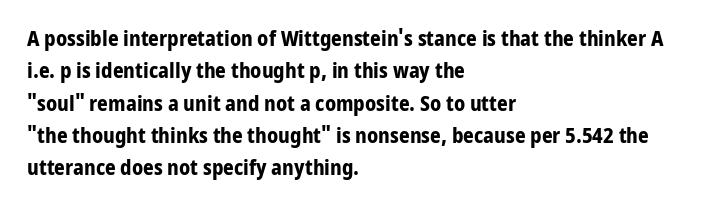
The image shows 21 px bold type, upright; set left-aligned, normal line spacing (1.54x), normal letter spacing, not underlined.
